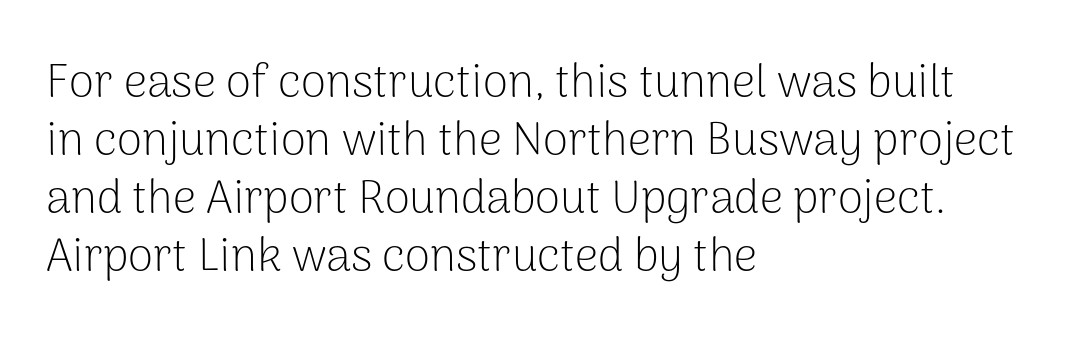
The passage shown is not bold in any degree. Examine the stroke ends and you'll find no serifs. The ragged edge is on the right, which tells us the setting is flush left. Rows of type keep a routine distance in the vertical direction. The string is rendered with underlining switched off.
